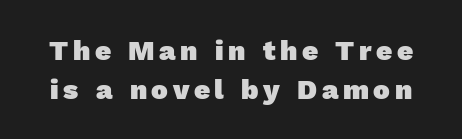
Q: Is the text bold? A: Yes.
Q: Is the typeface a serif or a sans-serif typeface? A: Sans-serif.
Q: Is the text underlined? A: No.
Q: Is the spacing between lines tight, normal or loose? A: Normal.
Q: Width (condensed, normal, or wide)? A: Normal.
Q: x-height? A: Medium.
Q: Monospaced? A: No.
